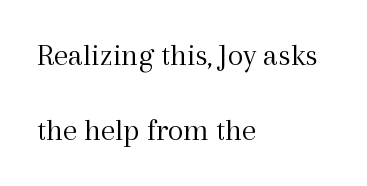
The image shows 32 px light serif type, upright; set left-aligned, loose line spacing (2.35x), normal letter spacing, not underlined; a medium x-height.
